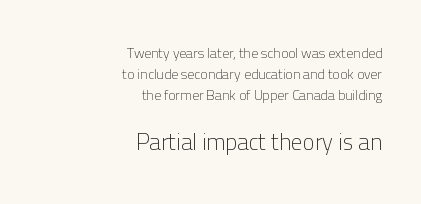
Q: Is the text bold? A: No.
Q: Is the text italic (slanted)? A: No, it is upright.
Q: Is the text underlined? A: No.
Q: How is the paragraph aligned? A: Right-aligned.
Q: Is the spacing between letters normal or unusually wide? A: Normal.
Q: Is the spacing between lines tight, normal or loose? A: Normal.
Q: Which block of text is set in a larger size, the first (top) or the second (bottom)? A: The second (bottom) one.
